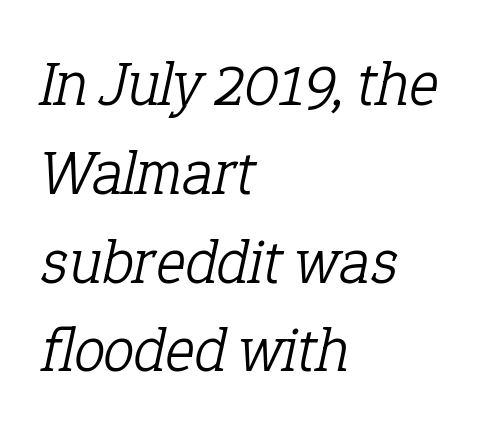
The image shows 63 px light serif type, italic (leaning right); set left-aligned, normal line spacing (1.41x), normal letter spacing, not underlined; low stroke contrast and a medium x-height.
